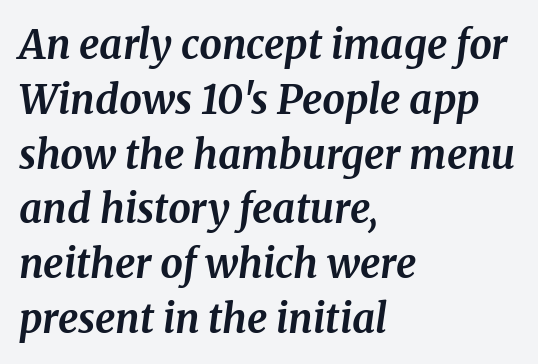
Decoration check: the copy has no underline. The letters advance in unequal steps, a hallmark of proportional type. Emphasis-style slanted type is in use. Each new line begins a customary step beneath the previous one. The font family rendered here belongs to the serif group. Heft: maximum for text — a bold.
